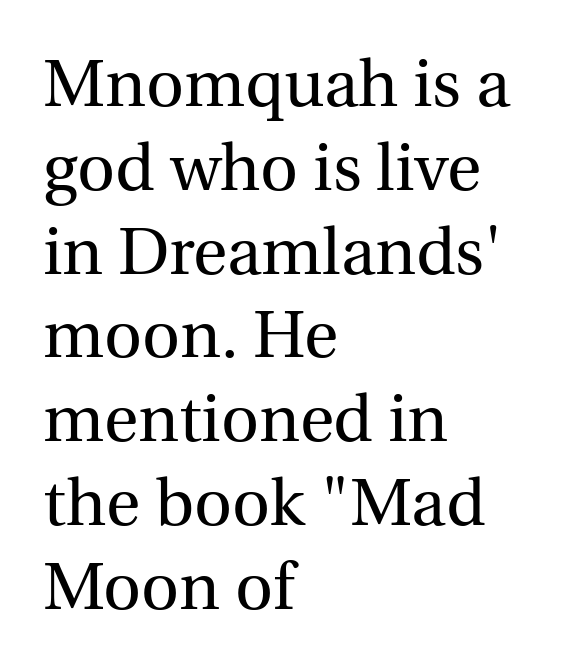
A typesetter would call this leading conventional body-copy spacing. Plain, unruled lines of type. Unlike a clean sans, this face finishes its strokes with serifs. You could not count columns in this text — the font is proportionally spaced. If you drew a ruler down the left edge, every line would touch it.
